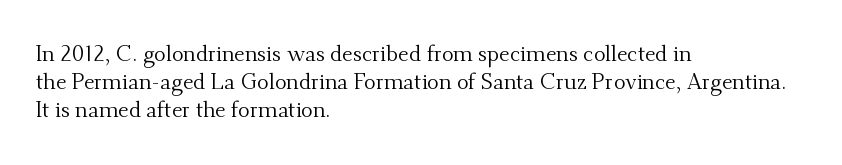
{"italic": "no", "bold": "no", "underline": "no", "align": "left", "line_spacing": "normal", "line_spacing_ratio": 1.28, "letter_spacing": "normal", "letter_spacing_em": 0.0, "glyph_px": 22}
